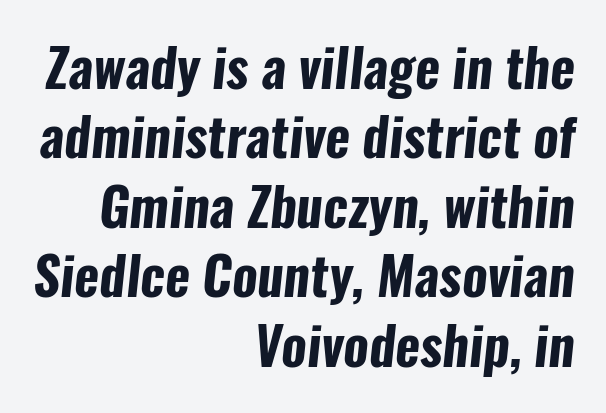
Thick stems and heavy bowls — unmistakably bold. The space beneath each line is pristine and unruled. The typesetter chose a ragged-left arrangement here. This sample uses a sans-serif face.
